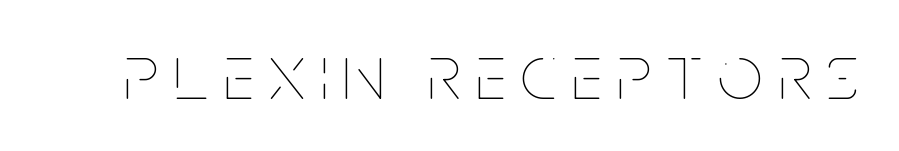
Q: Is the text bold? A: No.
Q: Is the text italic (slanted)? A: No, it is upright.
Q: Is the text underlined? A: No.
Q: Is the spacing between letters normal or unusually wide? A: Unusually wide.
Q: Width (condensed, normal, or wide)? A: Condensed.
Q: Stroke contrast? A: Low.
Q: x-height? A: Large.
Q: Monospaced? A: No.
